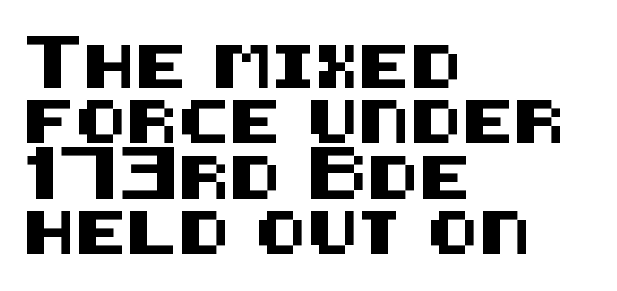
The type is set solid horizontally, with unmodified tracking. A student would call this left alignment; a typographer would say flush left, rag right. The lettering stays uniformly vertical, giving the passage a roman look. Underlining? Definitely not there. Interline gaps are of average width in this sample.
